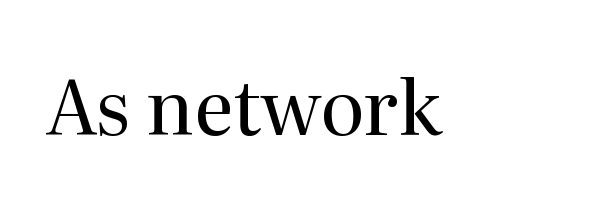
The passage shown is not underscored anywhere. The weight tops out at a normal text grade. This is the regular roman posture of the typeface. Letterform terminals end in serifs throughout the passage. Caption: standard tracking, unaltered.
